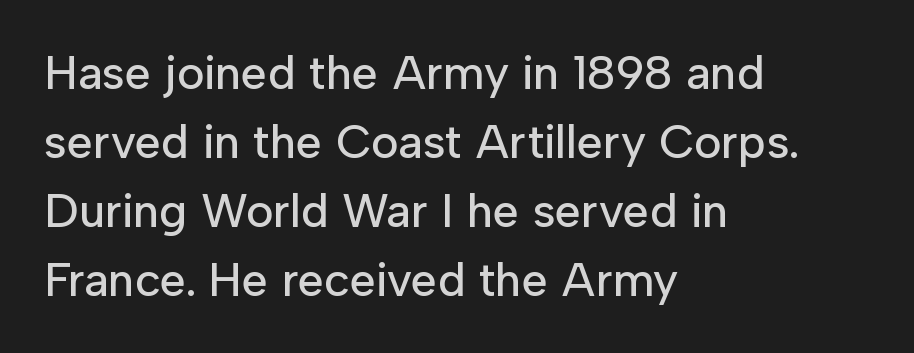
{"serif": "no", "italic": "no", "width": "normal", "stroke_contrast": "low", "x_height": "medium", "monospaced": "no", "underline": "no", "align": "left", "line_spacing": "normal", "line_spacing_ratio": 1.47, "letter_spacing": "normal", "letter_spacing_em": 0.0, "glyph_px": 47}
